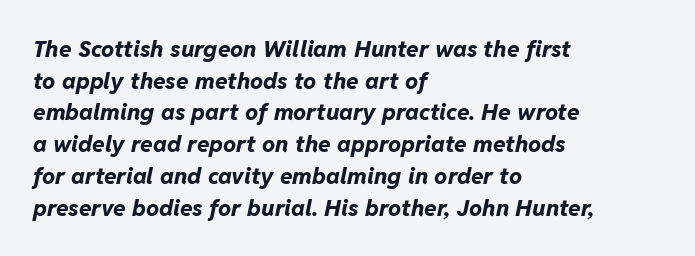
The image shows 23 px bold type, italic (leaning right); set left-aligned, normal line spacing (1.38x), normal letter spacing, not underlined.
